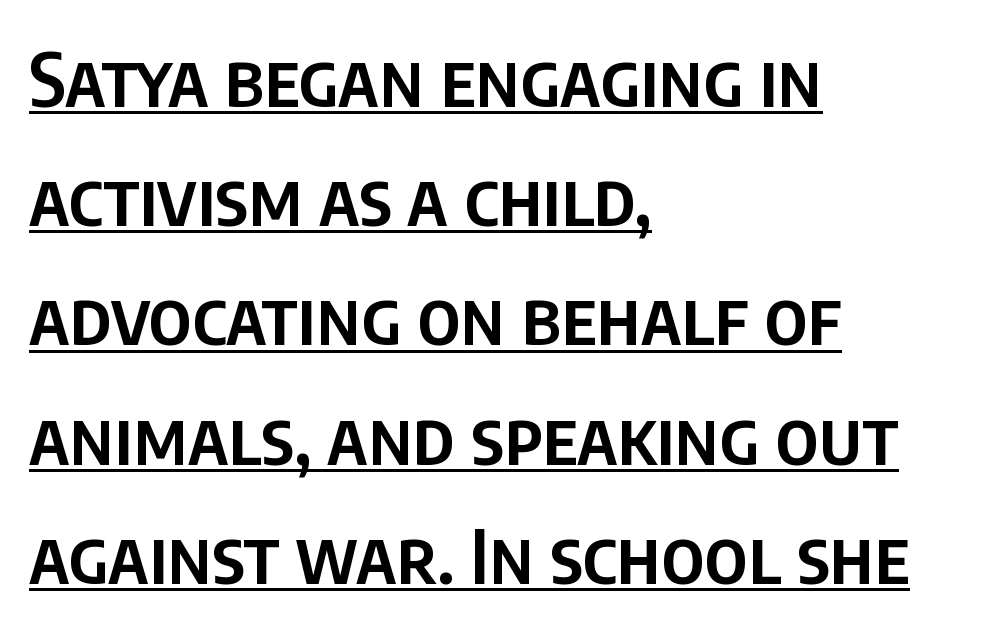
{"serif": "no", "italic": "no", "bold": "semi", "weight": "semibold", "width": "condensed", "stroke_contrast": "low", "x_height": "large", "monospaced": "no", "underline": "yes", "align": "left", "line_spacing": "normal", "line_spacing_ratio": 1.59, "letter_spacing": "normal", "letter_spacing_em": 0.0, "glyph_px": 75}
